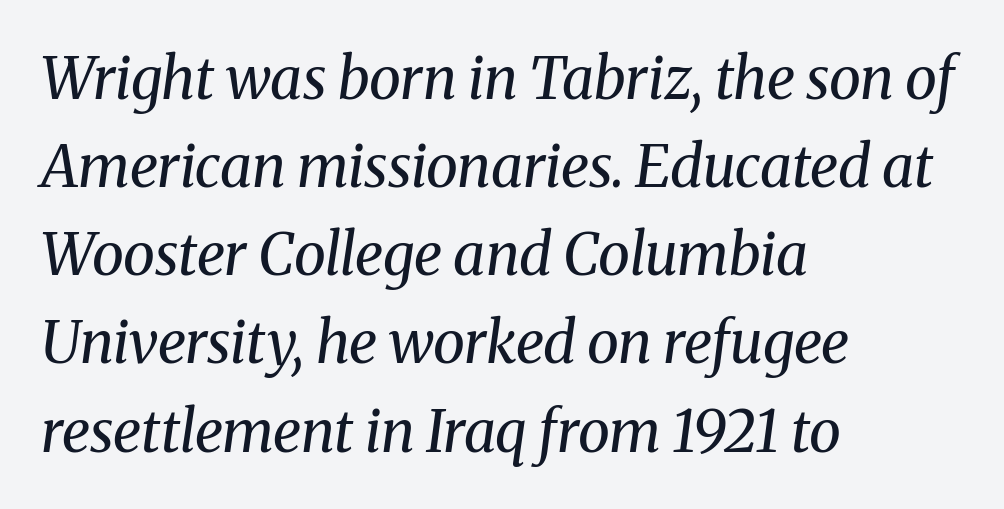
Q: Is the text bold? A: No.
Q: Is the text italic (slanted)? A: Yes, it leans right by about 8 degrees.
Q: Is the typeface a serif or a sans-serif typeface? A: Serif.
Q: Is the text underlined? A: No.
Q: How is the paragraph aligned? A: Left-aligned.
Q: Is the spacing between letters normal or unusually wide? A: Normal.
Q: Is the spacing between lines tight, normal or loose? A: Normal.
Q: Width (condensed, normal, or wide)? A: Normal.
Q: Stroke contrast? A: Medium.
Q: x-height? A: Medium.
Q: Monospaced? A: No.
